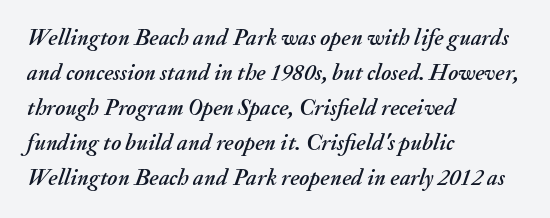
A student would call this left alignment; a typographer would say flush left, rag right. The rows are spaced the way most documents space them. Any mark beneath the type? The region is blank. Characters are canted at an angle relative to the baseline's perpendicular.
